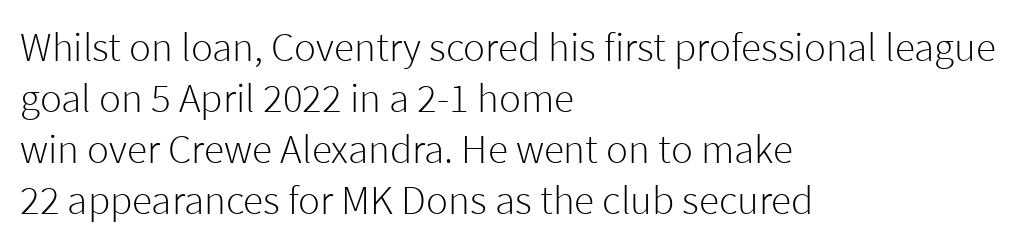
A sans-serif font was chosen for this passage. The line texture is even and compact thanks to regular tracking. Does the lettering tilt? It doesn't — this is upright. If you drew a ruler down the left edge, every line would touch it. Has an underline been added? It has not. The passage shown is not bold in any degree.
